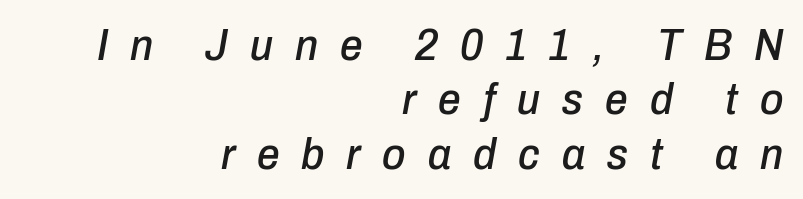
The image shows 45 px condensed type, italic (leaning right); set right-aligned, line spacing 1.21x, unusually wide letter spacing (+0.49 em), not underlined; low stroke contrast and a medium x-height.
